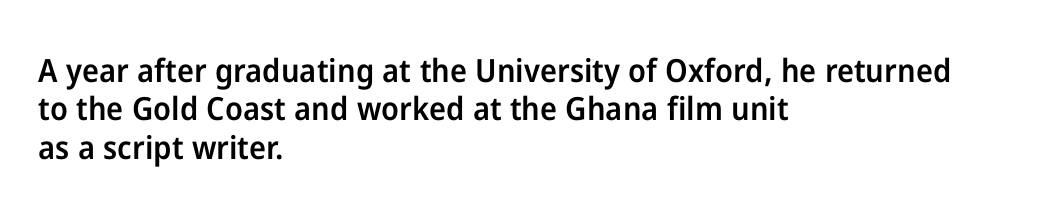
Check under the words: just untouched page. Unlike a traditional serif, this face leaves its strokes unadorned. Character widths vary here, with narrow letters taking less room than wide ones. Summary of weight: moderately heavy, a semibold. Italic? Not at all — the glyphs are vertical. If you drew a ruler down the left edge, every line would touch it.
